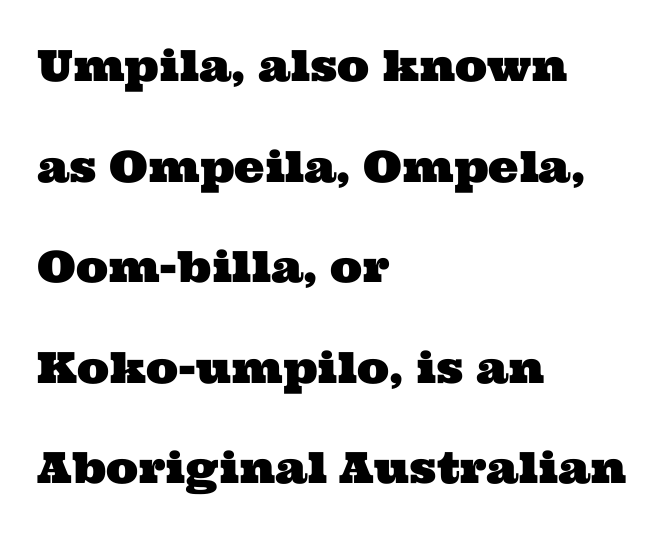
Q: Is the typeface a serif or a sans-serif typeface? A: Serif.
Q: Is the text underlined? A: No.
Q: How is the paragraph aligned? A: Left-aligned.
Q: Is the spacing between letters normal or unusually wide? A: Normal.
Q: Is the spacing between lines tight, normal or loose? A: Loose.
Q: Width (condensed, normal, or wide)? A: Wide.
Q: Stroke contrast? A: Medium.
Q: x-height? A: Medium.
Q: Monospaced? A: No.
